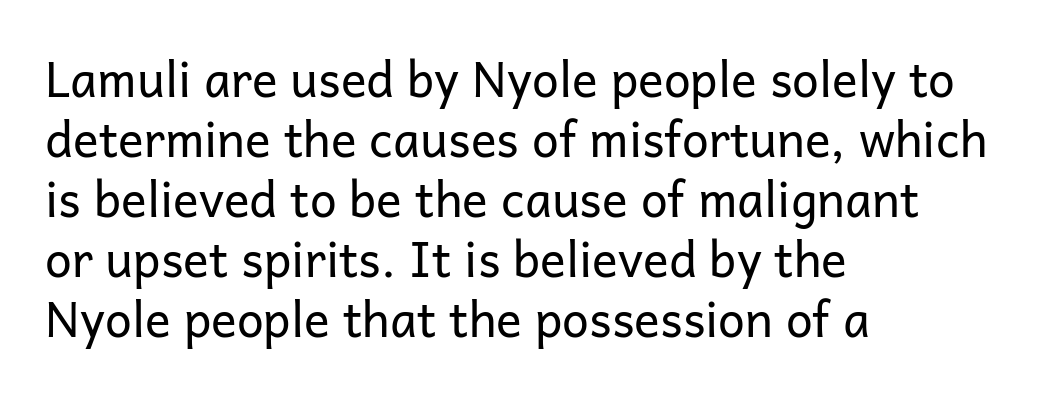
Proportional: the letters do not fall into vertical columns. This sample uses plain, unmodified letter spacing. The block of text has a typical density, with ordinary space between rows. This is sans-serif lettering, the kind often seen on screens and signage. Is there any slant? The stems are plumb. Lines of text with bare space underneath.
